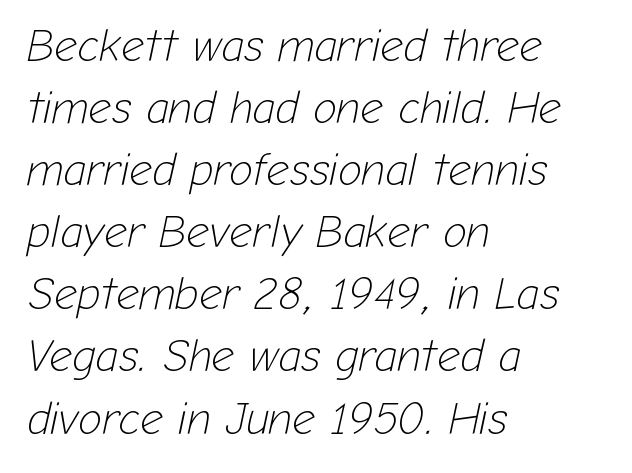
The image shows 45 px light type, italic (leaning right); set left-aligned, normal line spacing (1.38x), normal letter spacing, not underlined; low stroke contrast and a medium x-height.
